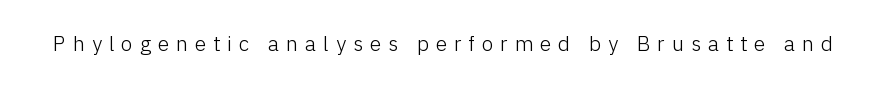
Q: Is the text bold? A: No.
Q: Is the text italic (slanted)? A: No, it is upright.
Q: Is the text underlined? A: No.
Q: Is the spacing between letters normal or unusually wide? A: Unusually wide.
